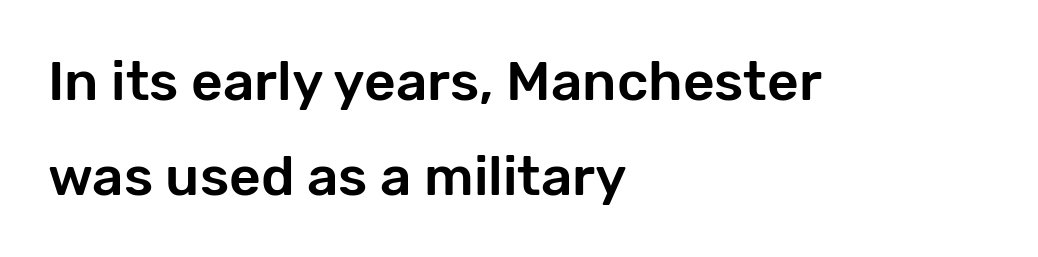
One-word summary of the alignment: left. A typesetter would call this proportional, since set widths differ per character. A typesetter would mark this as roman, not italic. This sample uses a sans-serif face. Underlining? Definitely not there. Honestly, the letter spacing is just normal — you wouldn't notice it.
